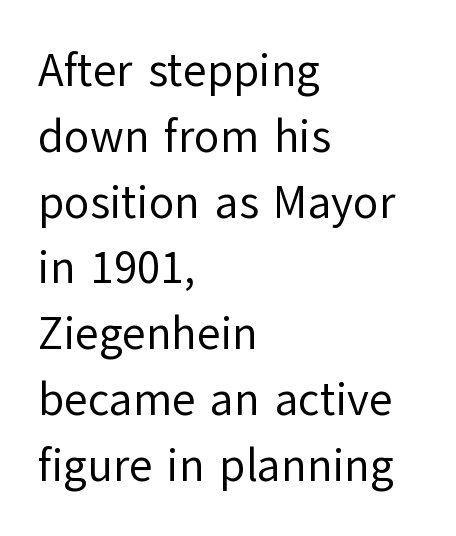
{"serif": "no", "italic": "no", "bold": "no", "weight": "regular", "width": "normal", "stroke_contrast": "low", "x_height": "medium", "monospaced": "no", "underline": "no", "align": "left", "line_spacing": "normal", "line_spacing_ratio": 1.43, "letter_spacing": "normal", "letter_spacing_em": 0.0, "glyph_px": 46}
